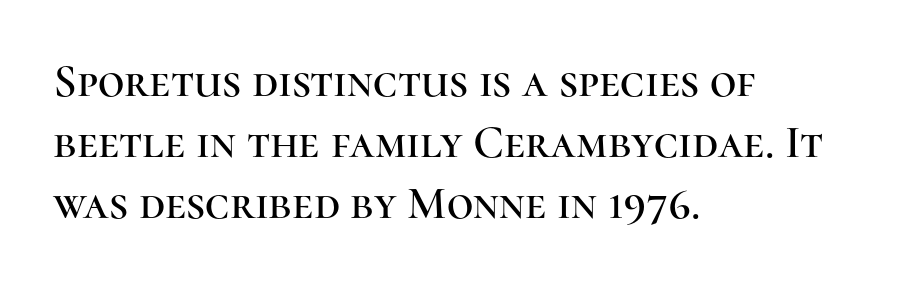
Designer's note — italics off, roman on. Varying glyph widths throughout — classic text-font behaviour. Baseline-to-baseline distance is the conventional proportion of letter height. The horizontal fit of the characters is conventional and even. Beneath every word, the page is bare.
